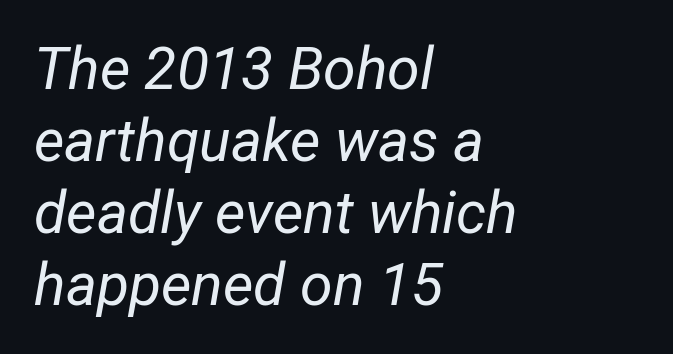
Q: Is the text bold? A: No.
Q: Is the text italic (slanted)? A: Yes, it leans right by about 12 degrees.
Q: Is the text underlined? A: No.
Q: How is the paragraph aligned? A: Left-aligned.
Q: Is the spacing between letters normal or unusually wide? A: Normal.
Q: Width (condensed, normal, or wide)? A: Condensed.
Q: Stroke contrast? A: Low.
Q: x-height? A: Medium.
Q: Monospaced? A: No.
